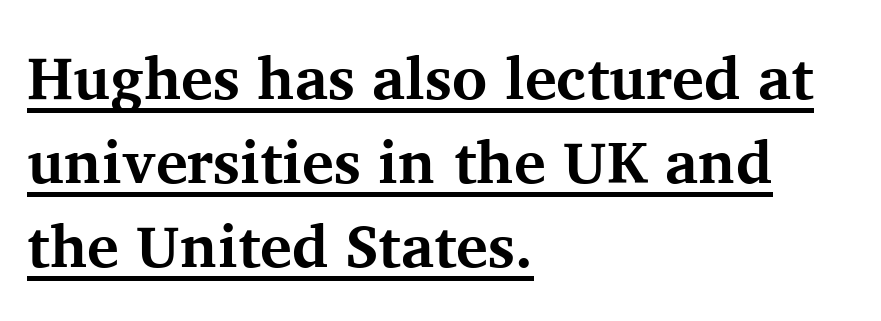
Italic: no, the glyphs are upright roman. Tracking value appears to be zero — textbook default spacing. Notice how a bar underscores the lettering throughout. I'd call this a serif setting — the letters wear small feet. Heft: maximum for text — a bold.
